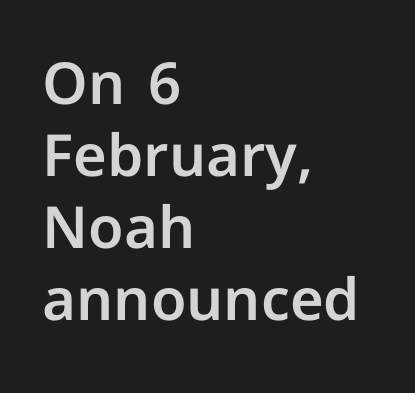
Nope, not italic — everything's standing straight. The typesetter chose a ragged-right arrangement here. A bare baseline throughout the passage. You can tell from the bare stems that sans-serif type was used. Is this a fixed-width face? No — the glyphs have proportional, varying widths.
